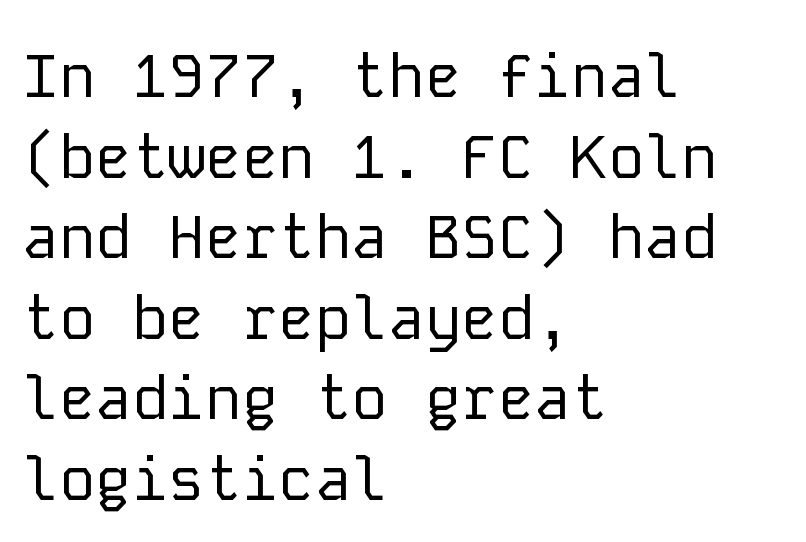
{"serif": "no", "italic": "no", "bold": "no", "weight": "regular", "width": "normal", "stroke_contrast": "low", "x_height": "medium", "monospaced": "yes", "underline": "no", "align": "left", "line_spacing": "normal", "line_spacing_ratio": 1.32, "letter_spacing": "normal", "letter_spacing_em": 0.0, "glyph_px": 61}
